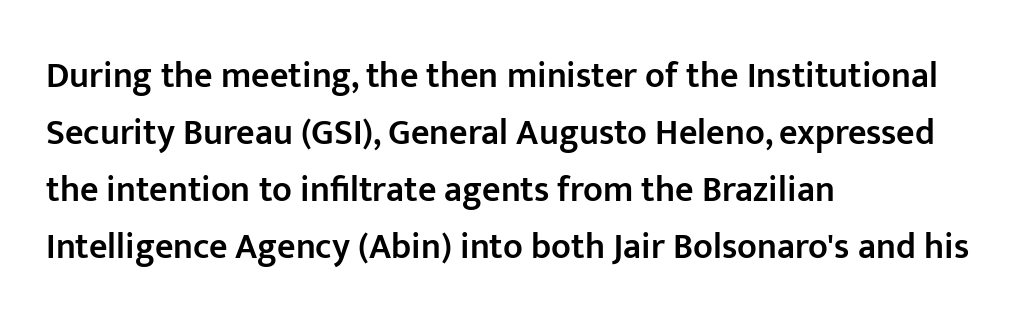
Q: Is the text bold? A: Semi-bold.
Q: Is the text italic (slanted)? A: No, it is upright.
Q: Is the typeface a serif or a sans-serif typeface? A: Sans-serif.
Q: Is the text underlined? A: No.
Q: How is the paragraph aligned? A: Left-aligned.
Q: Is the spacing between letters normal or unusually wide? A: Normal.
Q: Is the spacing between lines tight, normal or loose? A: Normal.
Q: Width (condensed, normal, or wide)? A: Normal.
Q: Stroke contrast? A: Low.
Q: x-height? A: Medium.
Q: Monospaced? A: No.
